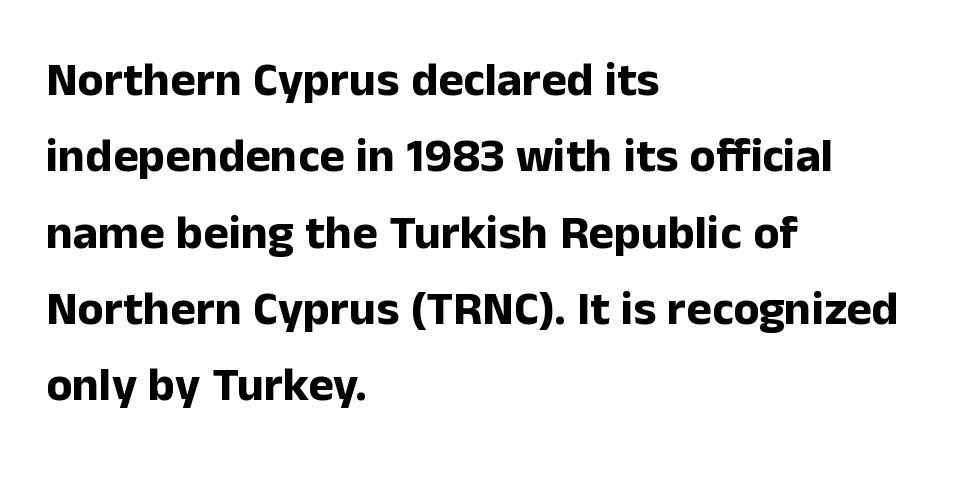
The image shows 48 px bold sans-serif type, upright; set left-aligned, normal line spacing (1.59x), normal letter spacing, not underlined; low stroke contrast and a medium x-height.
